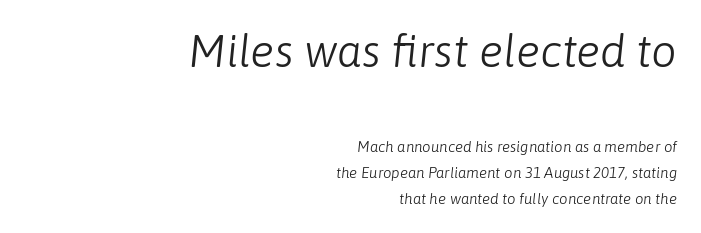
Q: Is the text bold? A: No.
Q: Is the text italic (slanted)? A: Yes, it leans right by about 6 degrees.
Q: Is the text underlined? A: No.
Q: How is the paragraph aligned? A: Right-aligned.
Q: Is the spacing between letters normal or unusually wide? A: Normal.
Q: Which block of text is set in a larger size, the first (top) or the second (bottom)? A: The first (top) one.
Q: Width (condensed, normal, or wide)? A: Normal.
Q: Stroke contrast? A: Low.
Q: x-height? A: Medium.
Q: Monospaced? A: No.
